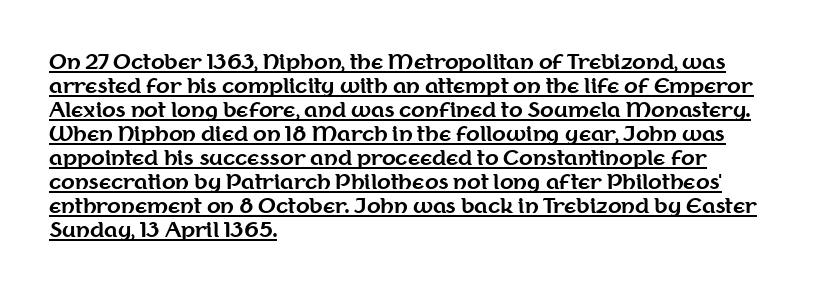
The lettering holds an erect, upright posture throughout. The paragraph has a hard left edge and a soft right edge. The font is running at its bold setting. A rule runs beneath these lines of type. The line texture is even and compact thanks to regular tracking.
